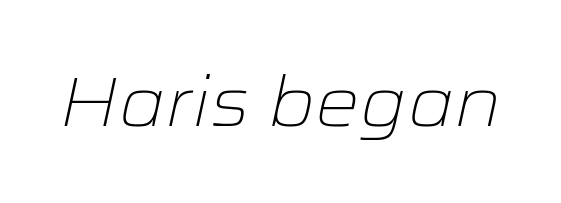
The passage shown is typed in a proportional face where columns would drift. A quiet, ordinary-to-light weight characterises the typeface. Only glyphs here, with clear space below each row. These lines were composed using italics. The letterforms sit shoulder to shoulder at normal distance.
